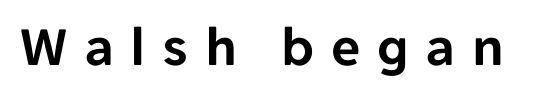
{"serif": "no", "italic": "no", "width": "normal", "stroke_contrast": "low", "x_height": "medium", "monospaced": "no", "underline": "no", "letter_spacing": "wide", "letter_spacing_em": 0.29, "glyph_px": 57}
